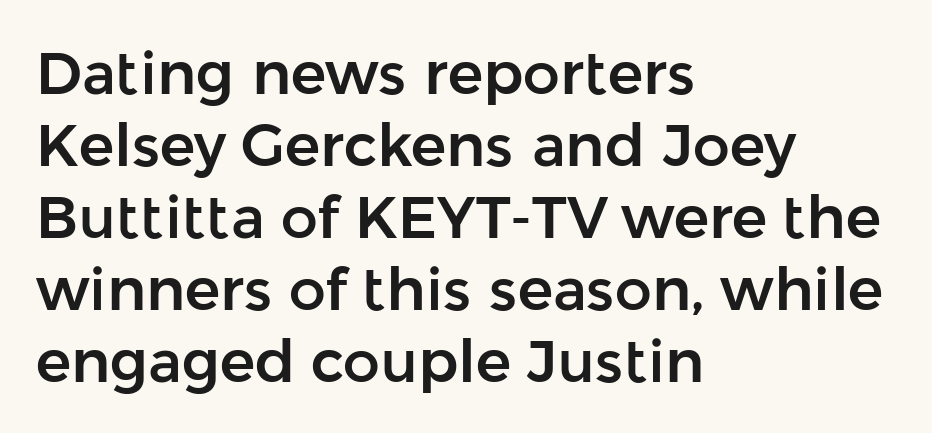
{"serif": "no", "italic": "no", "width": "normal", "stroke_contrast": "low", "x_height": "medium", "monospaced": "no", "underline": "no", "align": "left", "line_spacing_ratio": 1.22, "letter_spacing": "normal", "letter_spacing_em": 0.0, "glyph_px": 59}
